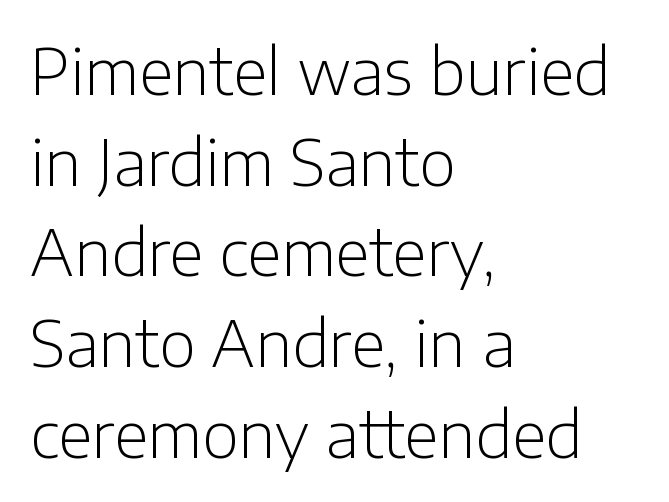
The font sits on the lighter half of the weight spectrum, regular included. The zone under the glyphs is completely vacant. Regarding serifs, this sample does without them. When letters stand straight like this, we call the style roman or upright. The face used here is rendered with its standard letterfit.
